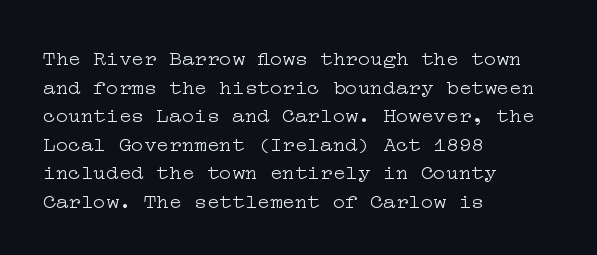
The image shows 21 px text type, upright; set left-aligned, normal line spacing (1.36x), normal letter spacing, not underlined.
